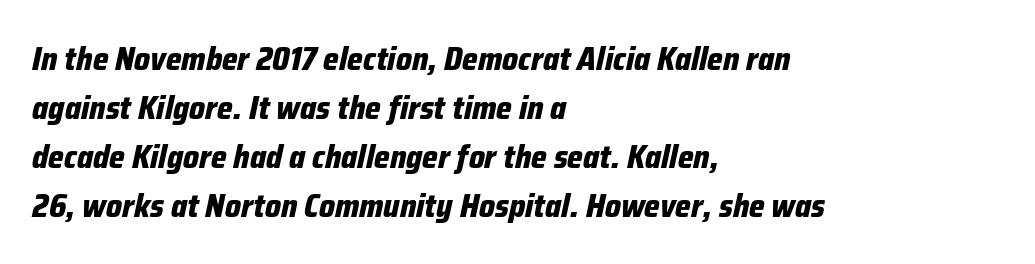
The image shows 33 px bold, condensed type, italic (leaning right); set left-aligned, normal line spacing (1.48x), normal letter spacing, not underlined; low stroke contrast and a medium x-height.
